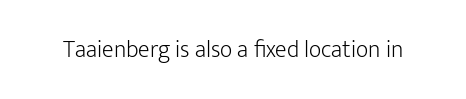
Only glyphs here, with clear space below each row. Notice how the stems are strictly vertical — no italics here. Between one letter and the next there's only the usual sliver of space. Is this a heavy cut? Hardly; it is regular or lighter.
